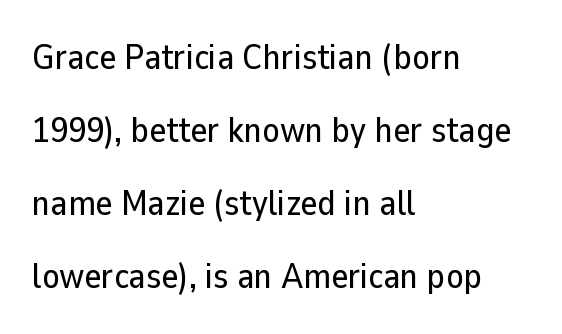
The image shows 36 px sans-serif type, upright; set left-aligned, loose line spacing (2.03x), normal letter spacing, not underlined; low stroke contrast and a medium x-height.
